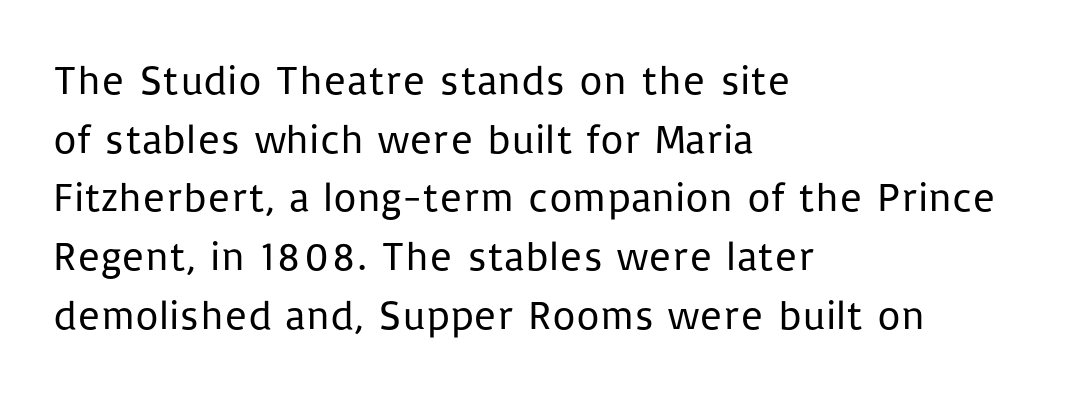
Q: Is the text bold? A: No.
Q: Is the text italic (slanted)? A: No, it is upright.
Q: Is the typeface a serif or a sans-serif typeface? A: Sans-serif.
Q: Is the text underlined? A: No.
Q: How is the paragraph aligned? A: Left-aligned.
Q: Is the spacing between letters normal or unusually wide? A: Normal.
Q: Is the spacing between lines tight, normal or loose? A: Normal.
Q: Width (condensed, normal, or wide)? A: Normal.
Q: Stroke contrast? A: Low.
Q: x-height? A: Medium.
Q: Monospaced? A: No.
